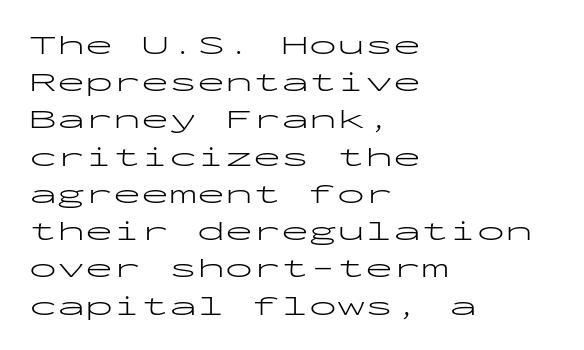
Unlike italic type, these characters show no tilt at all. The face looks like a standard text weight, possibly lighter. Are there feet on the stems? There aren't — it's a sans. Check under the words: just untouched page. Baseline-to-baseline distance is the conventional proportion of letter height. Do the characters align in a grid? Yes, the font is monospaced.
